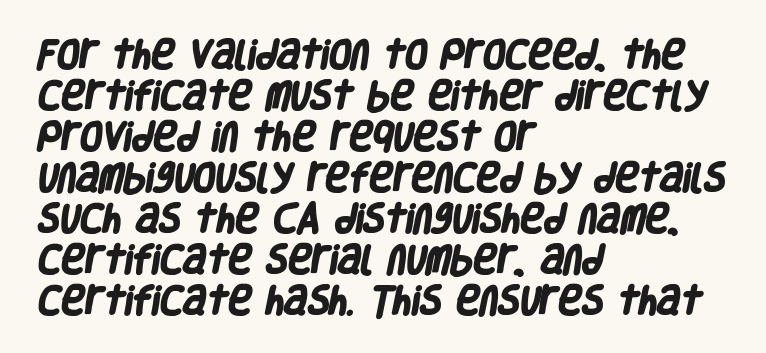
The font family rendered here belongs to the sans-serif group. Character widths vary here, with narrow letters taking less room than wide ones. The vertical gap from one line to the next is medium. Just letters on the line, the space beneath them empty. What weight is shown? A full bold with thick strokes.
